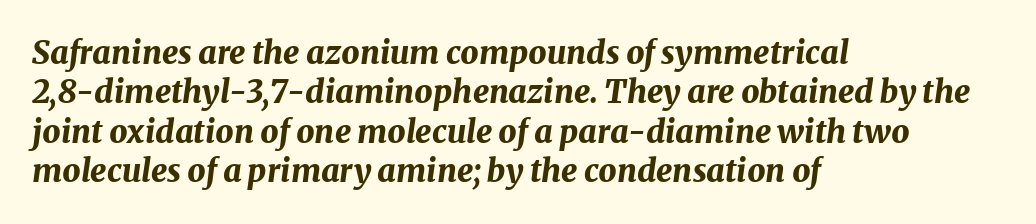
{"italic": "yes", "lean": "right", "slant_degrees": 8, "bold": "yes", "weight": "bold", "width": "normal", "stroke_contrast": "medium", "x_height": "medium", "monospaced": "no", "underline": "no", "align": "left", "line_spacing_ratio": 1.23, "letter_spacing": "normal", "letter_spacing_em": 0.0, "glyph_px": 32}
